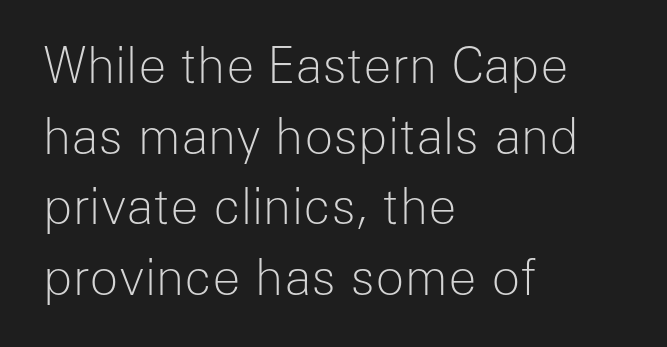
Q: Is the text bold? A: No.
Q: Is the text italic (slanted)? A: No, it is upright.
Q: Is the typeface a serif or a sans-serif typeface? A: Sans-serif.
Q: Is the text underlined? A: No.
Q: How is the paragraph aligned? A: Left-aligned.
Q: Is the spacing between letters normal or unusually wide? A: Normal.
Q: Is the spacing between lines tight, normal or loose? A: Normal.
Q: Width (condensed, normal, or wide)? A: Normal.
Q: Stroke contrast? A: Low.
Q: x-height? A: Medium.
Q: Monospaced? A: No.
